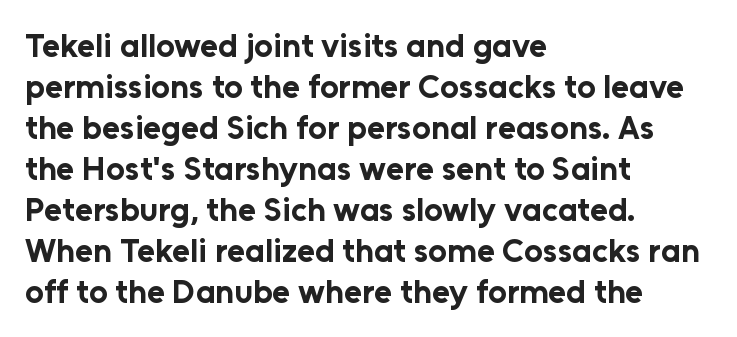
The image shows 33 px bold sans-serif type, upright; set left-aligned, line spacing 1.24x, normal letter spacing, not underlined; low stroke contrast and a medium x-height.
